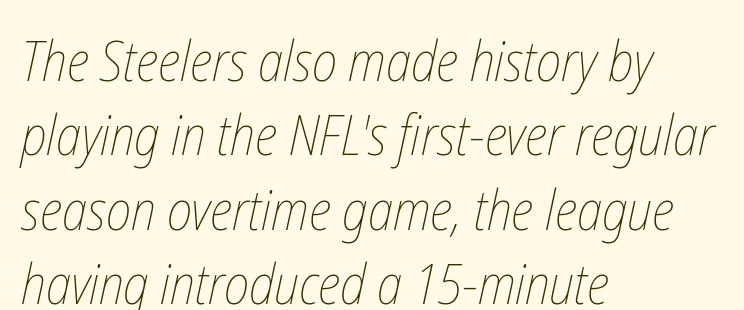
{"bold": "no", "weight": "thin", "width": "condensed", "stroke_contrast": "low", "x_height": "medium", "monospaced": "no", "underline": "no", "align": "left", "line_spacing": "normal", "line_spacing_ratio": 1.33, "letter_spacing": "normal", "letter_spacing_em": 0.0, "glyph_px": 56}
